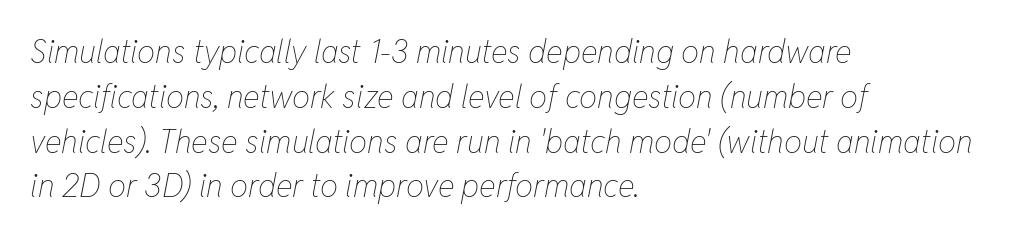
{"italic": "yes", "lean": "right", "slant_degrees": 11, "bold": "no", "weight": "thin", "width": "condensed", "stroke_contrast": "low", "x_height": "medium", "monospaced": "no", "underline": "no", "align": "left", "line_spacing": "normal", "line_spacing_ratio": 1.4, "letter_spacing": "normal", "letter_spacing_em": 0.0, "glyph_px": 32}
